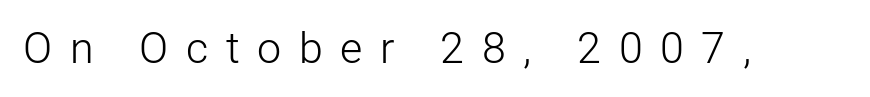
{"serif": "no", "italic": "no", "bold": "no", "weight": "light", "width": "normal", "stroke_contrast": "low", "x_height": "medium", "monospaced": "no", "underline": "no", "letter_spacing": "wide", "letter_spacing_em": 0.41, "glyph_px": 43}
